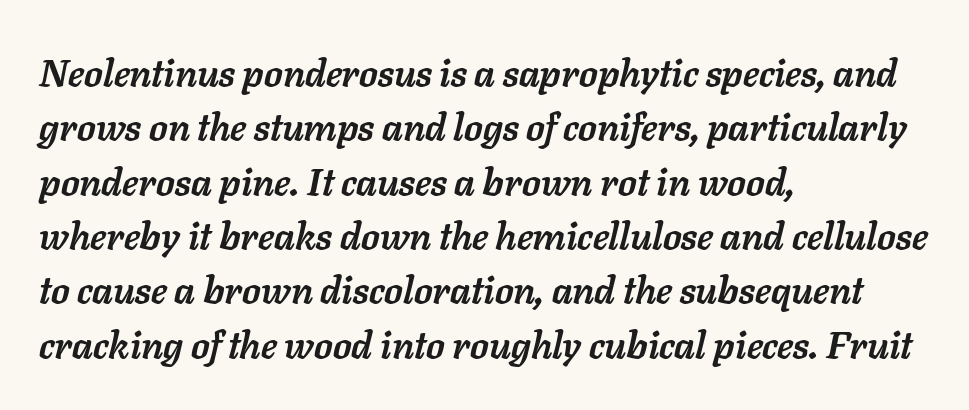
Q: Is the text bold? A: Yes.
Q: Is the text italic (slanted)? A: Yes, it leans right by about 11 degrees.
Q: Is the text underlined? A: No.
Q: How is the paragraph aligned? A: Left-aligned.
Q: Is the spacing between letters normal or unusually wide? A: Normal.
Q: Is the spacing between lines tight, normal or loose? A: Normal.
Q: Width (condensed, normal, or wide)? A: Normal.
Q: Stroke contrast? A: Low.
Q: x-height? A: Medium.
Q: Monospaced? A: No.
